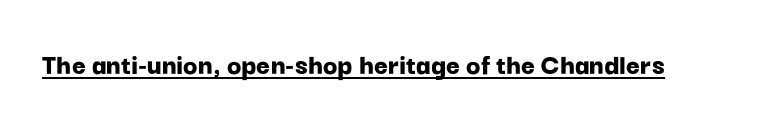
These words are printed bold, with thick strokes throughout. Varying glyph widths throughout — classic text-font behaviour. Words appear dense and cohesive because spacing is normal. The designer went with a sans here, leaving each stem footless.
